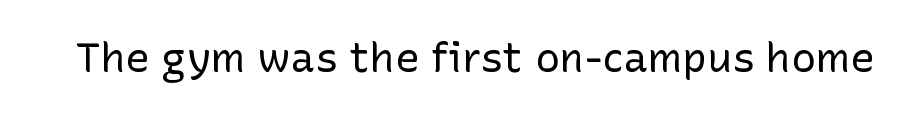
The image shows 41 px regular-weight sans-serif type, upright; set normal letter spacing, not underlined; low stroke contrast and a medium x-height.
